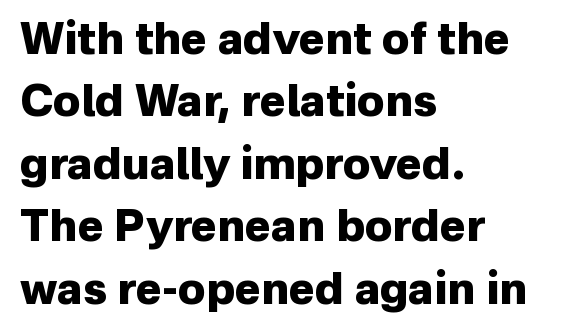
The image shows 44 px heavy sans-serif type, upright; set left-aligned, normal line spacing (1.42x), normal letter spacing, not underlined; low stroke contrast and a medium x-height.
